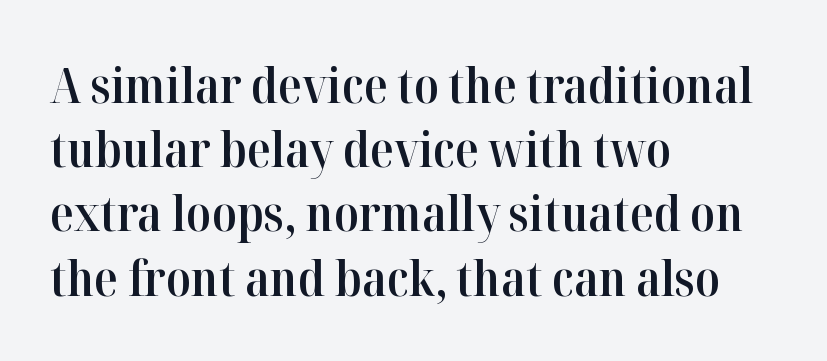
The image shows 49 px semibold serif type, upright; set left-aligned, normal line spacing (1.31x), normal letter spacing, not underlined; high stroke contrast and a medium x-height.
